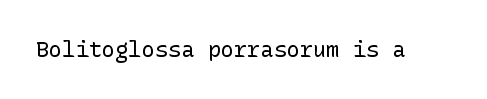
The space directly below the letters is spotless. Quick note: not italic, upright. The line texture is even and compact thanks to regular tracking. These glyphs show unthickened strokes, regular width or finer.
